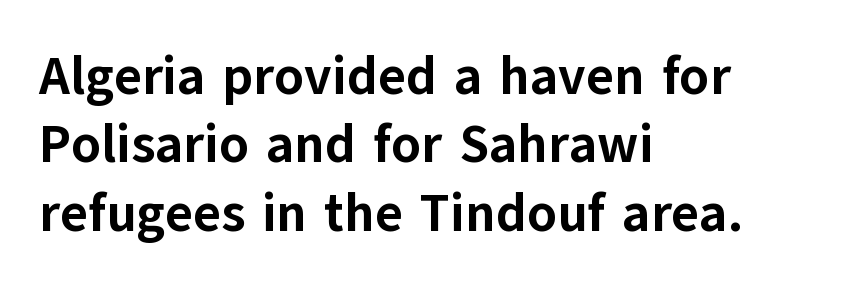
The lines sit at an ordinary, default distance from one another. Looks like regular typesetting: each glyph gets only the width it needs. A typesetter would call this zero additional tracking. Words float on clear page, feet unadorned. Nope, not italic — everything's standing straight.
